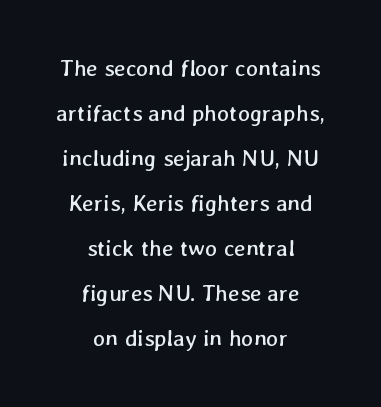
{"bold": "no", "underline": "no", "align": "center", "line_spacing": "loose", "line_spacing_ratio": 1.96, "letter_spacing": "normal", "letter_spacing_em": 0.0, "glyph_px": 23}
